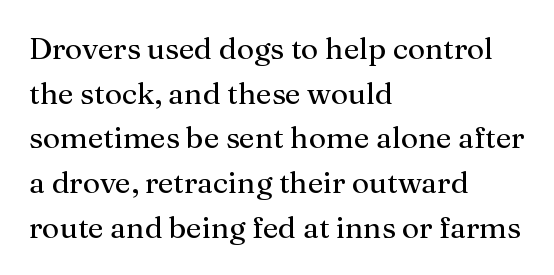
{"serif": "yes", "italic": "no", "bold": "no", "weight": "regular", "width": "normal", "stroke_contrast": "medium", "x_height": "medium", "monospaced": "no", "underline": "no", "align": "left", "line_spacing": "normal", "line_spacing_ratio": 1.49, "letter_spacing": "normal", "letter_spacing_em": 0.0, "glyph_px": 30}
